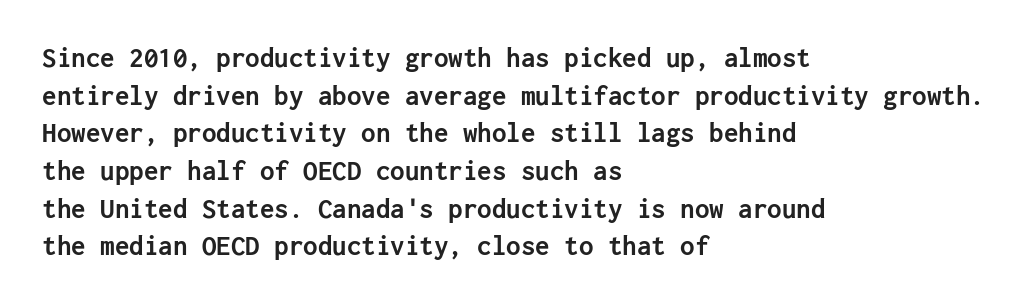
Q: Is the text bold? A: Yes.
Q: Is the text italic (slanted)? A: No, it is upright.
Q: Is the typeface a serif or a sans-serif typeface? A: Sans-serif.
Q: Is the text underlined? A: No.
Q: How is the paragraph aligned? A: Left-aligned.
Q: Is the spacing between letters normal or unusually wide? A: Normal.
Q: Is the spacing between lines tight, normal or loose? A: Normal.
Q: Width (condensed, normal, or wide)? A: Normal.
Q: Stroke contrast? A: Low.
Q: x-height? A: Medium.
